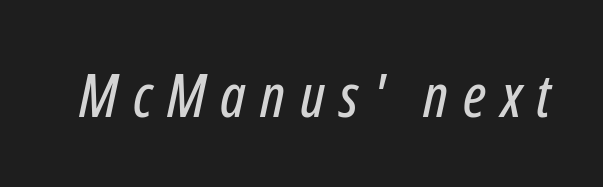
Q: Is the text italic (slanted)? A: Yes, it leans right by about 12 degrees.
Q: Is the text underlined? A: No.
Q: Is the spacing between letters normal or unusually wide? A: Unusually wide.
Q: Width (condensed, normal, or wide)? A: Condensed.
Q: Stroke contrast? A: Low.
Q: x-height? A: Medium.
Q: Monospaced? A: No.
